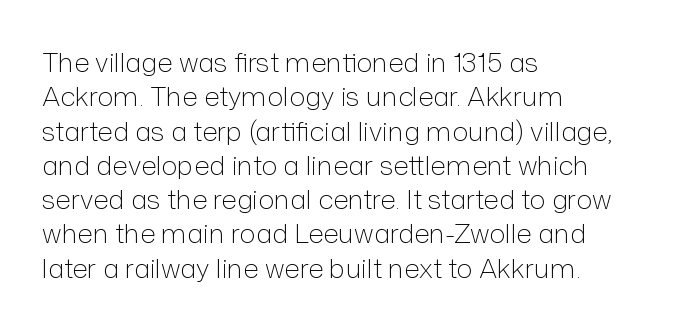
The letterforms sit at book weight or below. Honestly, the letter spacing is just normal — you wouldn't notice it. The type sits square on the baseline with zero lean. Unmarked baselines from the first word to the last. The text block is weighted toward the left margin, trailing off unevenly rightward. The designer left line spacing at the default.
